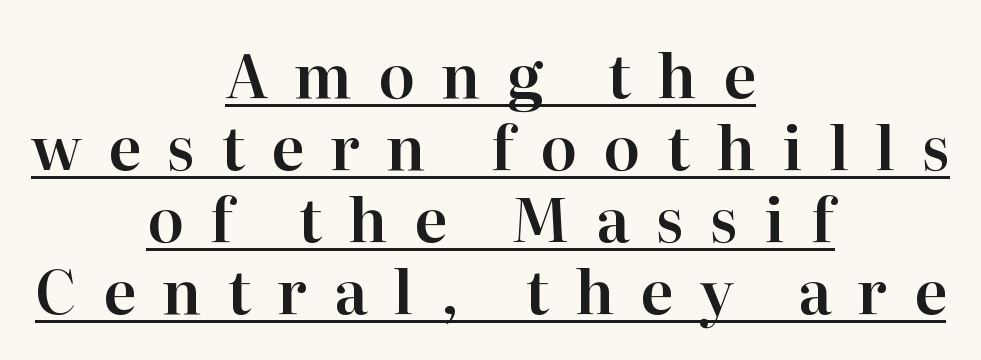
These lines are rendered in a variable-pitch font. Here the glyphs are tracked loosely, breaking word shapes into spaced letters. This is serif lettering, the kind often seen in printed books. Alignment: centered. You can see a thin bar hugging the bottom of the glyphs. The axis of the letterforms is exactly vertical.
